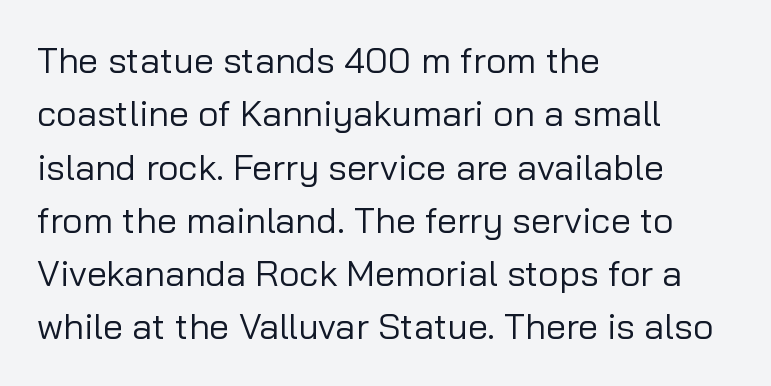
The font's upright variant was chosen for this text. Varying glyph widths throughout — classic text-font behaviour. Horizontal bands of white between lines are of average thickness. Does extra space separate the letters? No, they use regular spacing. Font category for this specimen: sans-serif. Leftover space on each line is placed entirely after the last word.
